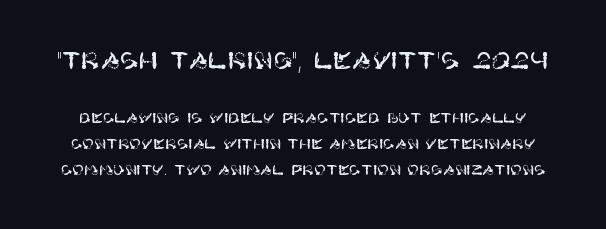
The image shows 23 px text type, upright; set line spacing 1.85x, normal letter spacing, not underlined; the first (top) block is 1.64x larger.
